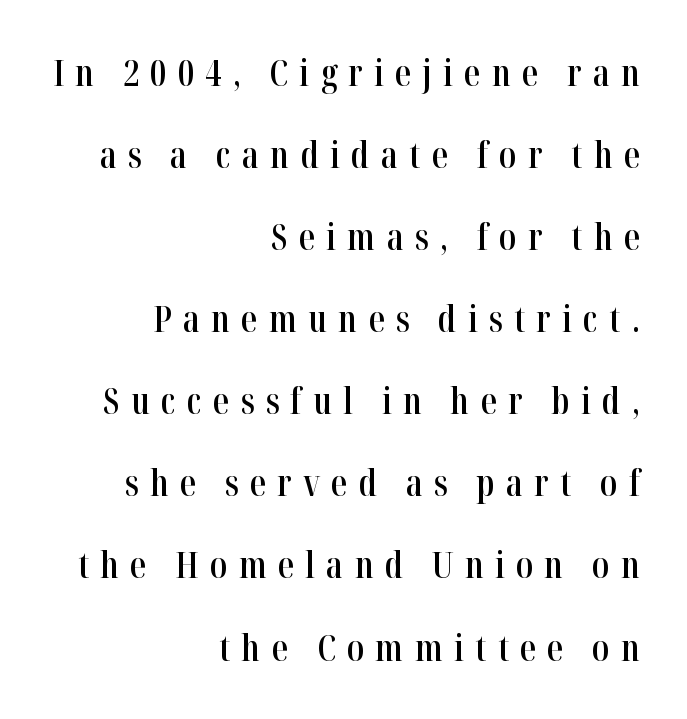
The image shows 36 px semibold, condensed serif type, upright; set right-aligned, loose line spacing (2.28x), unusually wide letter spacing (+0.31 em), not underlined; high stroke contrast and a medium x-height.
